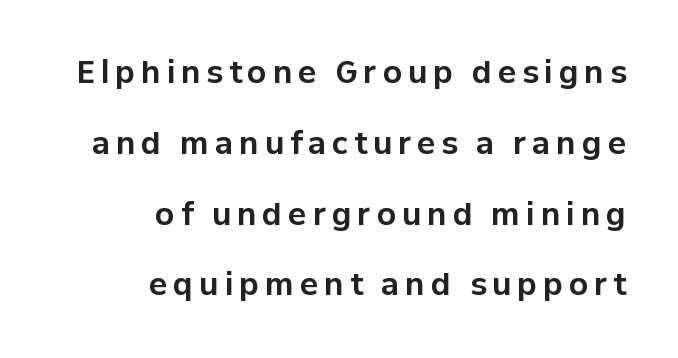
Q: Is the text bold? A: Yes.
Q: Is the text italic (slanted)? A: No, it is upright.
Q: Is the typeface a serif or a sans-serif typeface? A: Sans-serif.
Q: Is the text underlined? A: No.
Q: How is the paragraph aligned? A: Right-aligned.
Q: Is the spacing between letters normal or unusually wide? A: Unusually wide.
Q: Is the spacing between lines tight, normal or loose? A: Loose.
Q: Width (condensed, normal, or wide)? A: Normal.
Q: Stroke contrast? A: Low.
Q: x-height? A: Medium.
Q: Monospaced? A: No.
